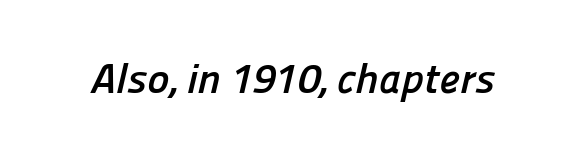
{"serif": "no", "bold": "yes", "weight": "semibold", "width": "normal", "stroke_contrast": "low", "x_height": "medium", "monospaced": "no", "underline": "no", "letter_spacing": "normal", "letter_spacing_em": 0.0, "glyph_px": 42}
